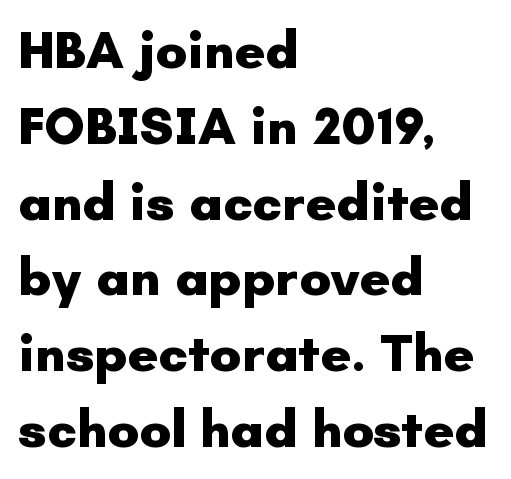
Q: Is the text bold? A: Yes.
Q: Is the text italic (slanted)? A: No, it is upright.
Q: Is the typeface a serif or a sans-serif typeface? A: Sans-serif.
Q: Is the text underlined? A: No.
Q: How is the paragraph aligned? A: Left-aligned.
Q: Is the spacing between letters normal or unusually wide? A: Normal.
Q: Is the spacing between lines tight, normal or loose? A: Normal.
Q: Width (condensed, normal, or wide)? A: Normal.
Q: Stroke contrast? A: Low.
Q: x-height? A: Small.
Q: Monospaced? A: No.
